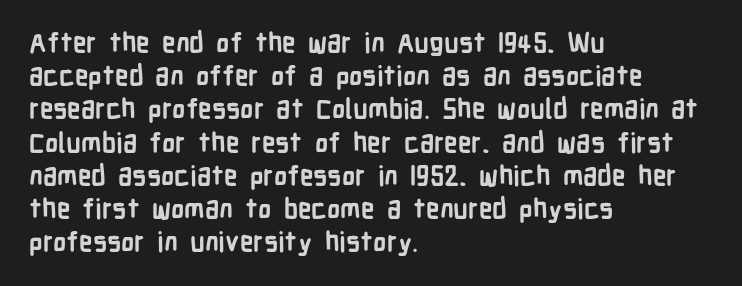
There is no visible air inserted between adjacent glyphs. In terms of weight, the rendering is a true, heavy bold. Visually the block forms a straight wall on the left and a jagged coastline on the right. Lines of text with bare space underneath. If you drew a line through each stem, it would be perfectly vertical.
